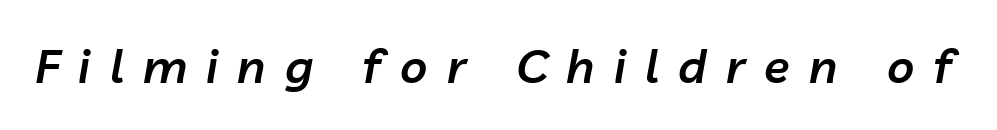
{"italic": "yes", "lean": "right", "slant_degrees": 10, "bold": "semi", "weight": "semibold", "width": "normal", "stroke_contrast": "low", "x_height": "medium", "monospaced": "no", "underline": "no", "letter_spacing": "wide", "letter_spacing_em": 0.41, "glyph_px": 47}
